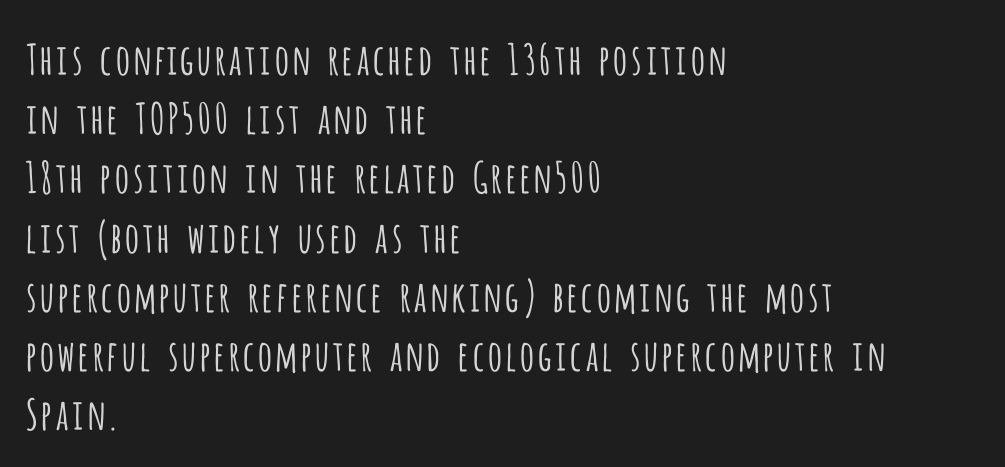
{"serif": "no", "italic": "no", "bold": "no", "weight": "light", "width": "condensed", "stroke_contrast": "low", "x_height": "large", "monospaced": "no", "underline": "no", "align": "left", "line_spacing": "normal", "line_spacing_ratio": 1.41, "letter_spacing": "normal", "letter_spacing_em": 0.0, "glyph_px": 42}
